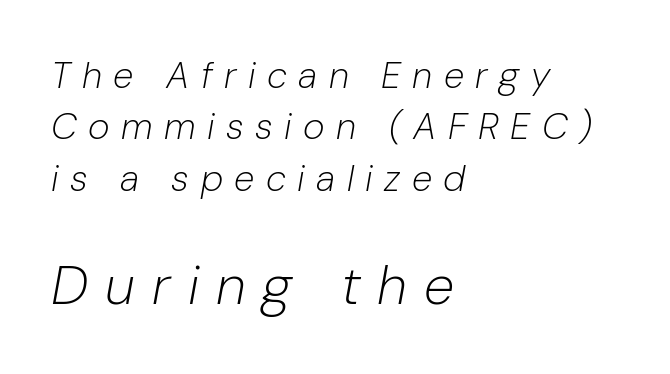
{"italic": "yes", "lean": "right", "slant_degrees": 10, "bold": "no", "weight": "light", "width": "normal", "stroke_contrast": "low", "x_height": "medium", "monospaced": "no", "underline": "no", "align": "left", "line_spacing": "normal", "line_spacing_ratio": 1.39, "letter_spacing": "wide", "letter_spacing_em": 0.31, "larger_block": "second", "size_ratio": 1.49, "glyph_px": 55}
